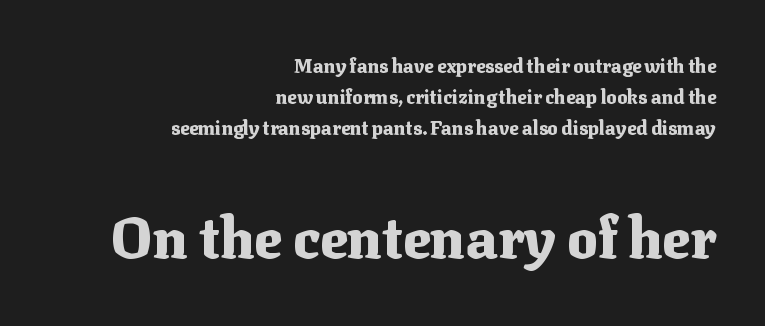
{"serif": "yes", "italic": "no", "bold": "yes", "weight": "heavy", "width": "normal", "stroke_contrast": "medium", "x_height": "medium", "monospaced": "no", "underline": "no", "align": "right", "line_spacing": "normal", "line_spacing_ratio": 1.62, "letter_spacing": "normal", "letter_spacing_em": 0.0, "larger_block": "second", "size_ratio": 3.0, "glyph_px": 57}
